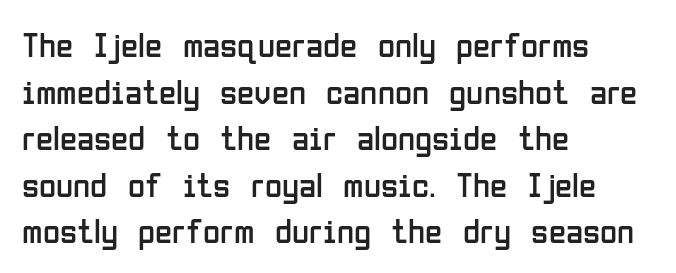
The image shows 35 px regular-weight, condensed sans-serif type, upright; set left-aligned, normal line spacing (1.33x), normal letter spacing, not underlined; low stroke contrast and a medium x-height.
